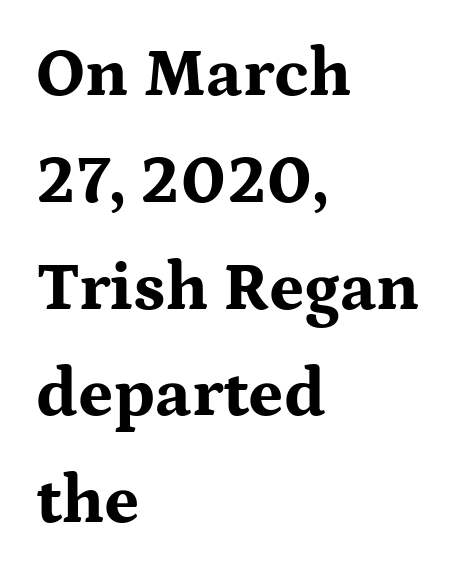
{"serif": "yes", "italic": "no", "bold": "yes", "weight": "bold", "width": "wide", "stroke_contrast": "medium", "x_height": "medium", "monospaced": "no", "underline": "no", "align": "left", "line_spacing": "normal", "line_spacing_ratio": 1.57, "letter_spacing": "normal", "letter_spacing_em": 0.0, "glyph_px": 68}
